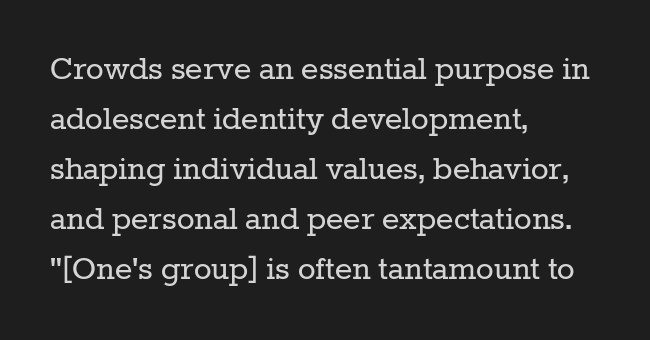
{"serif": "yes", "italic": "no", "bold": "no", "weight": "regular", "width": "normal", "stroke_contrast": "low", "x_height": "medium", "monospaced": "no", "underline": "no", "align": "left", "line_spacing": "normal", "line_spacing_ratio": 1.35, "letter_spacing": "normal", "letter_spacing_em": 0.0, "glyph_px": 37}
